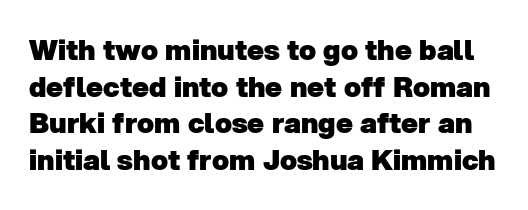
{"serif": "no", "bold": "yes", "weight": "heavy", "width": "normal", "stroke_contrast": "low", "x_height": "medium", "monospaced": "no", "underline": "no", "line_spacing": "normal", "line_spacing_ratio": 1.31, "letter_spacing": "normal", "letter_spacing_em": 0.0, "glyph_px": 28}
